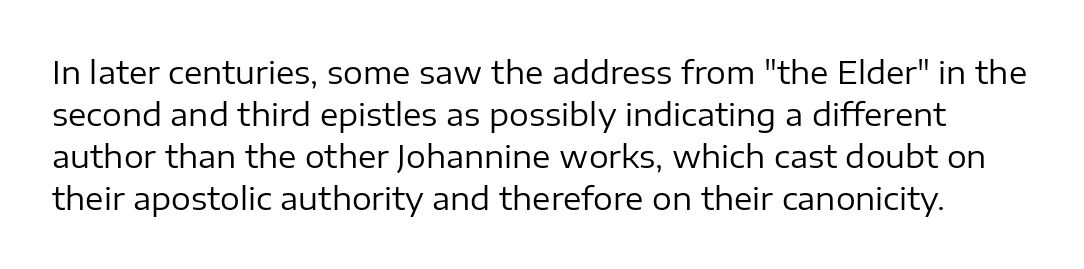
{"serif": "no", "italic": "no", "bold": "no", "weight": "regular", "width": "normal", "stroke_contrast": "low", "x_height": "medium", "monospaced": "no", "underline": "no", "line_spacing": "normal", "line_spacing_ratio": 1.35, "letter_spacing": "normal", "letter_spacing_em": 0.0, "glyph_px": 31}
